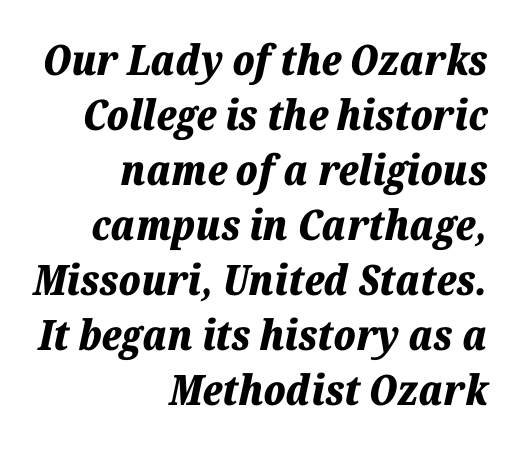
Check the space under the baseline: it is left empty. What stands out about the letter spacing? Nothing — it is the standard amount. Note the varied advance widths — an 'i' is clearly narrower than an 'm'. Plenty of ink on the page — the face is bold. The designer left line spacing at the default.
